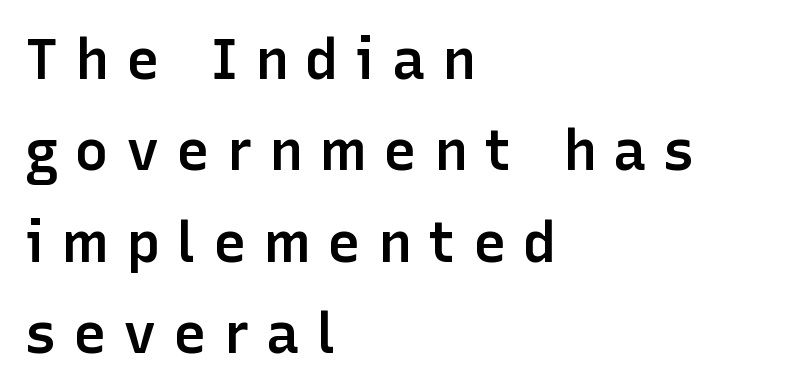
Is the letter spacing exaggerated? Yes — the characters are pushed far apart. Rule under the text: the space is simply empty. Normally led — the rows are evenly, conventionally spaced. The type family on display is of the sans-serif kind. The paragraph has a hard left edge and a soft right edge. Strokes here are thickened, but only to semibold level.
